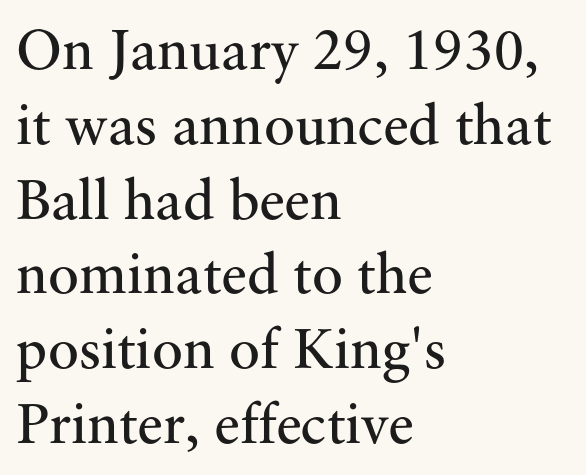
This sample uses plain, unmodified letter spacing. This sample uses an upright cut, with every glyph sitting square on the baseline. A typesetter would label this face a serif. The passage shown is typed in a proportional face where columns would drift. Descenders are the only things crossing below the line.
